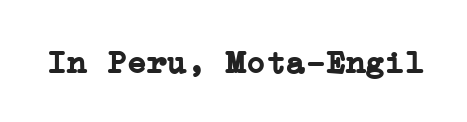
The foot of each line stays bare and open. Is this a sans? No — the strokes have serifs. Nobody touched the tracking dial on this one. The characters look thick and weighty, a clear bold.
